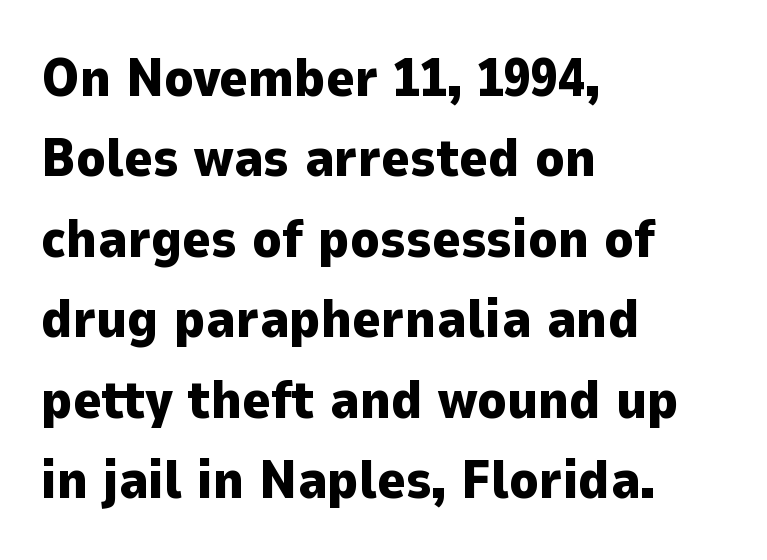
The image shows 54 px heavy sans-serif type, upright; set left-aligned, normal line spacing (1.49x), normal letter spacing, not underlined; low stroke contrast and a medium x-height.
